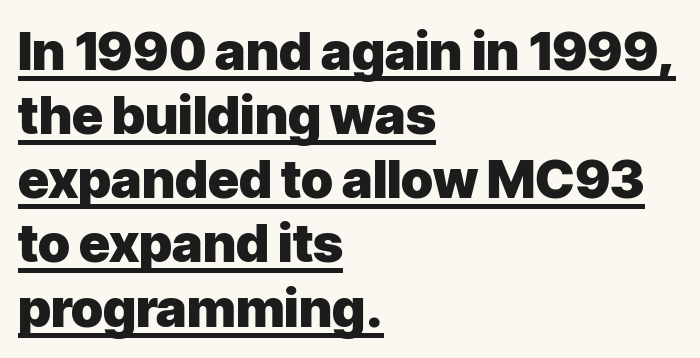
{"serif": "no", "italic": "no", "bold": "yes", "weight": "heavy", "width": "normal", "stroke_contrast": "low", "x_height": "medium", "monospaced": "no", "underline": "yes", "align": "left", "line_spacing_ratio": 1.21, "letter_spacing": "normal", "letter_spacing_em": 0.0, "glyph_px": 53}
